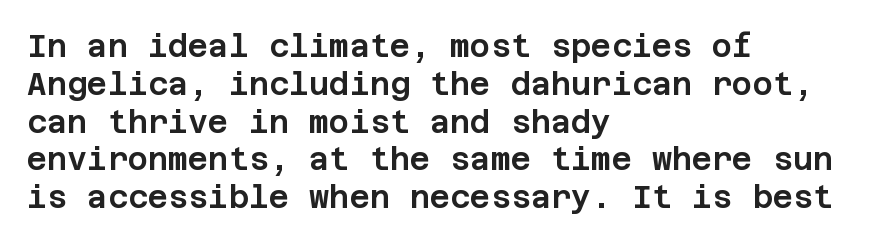
The image shows 31 px sans-serif type, upright; set left-aligned, line spacing 1.22x, normal letter spacing, not underlined; low stroke contrast and a large x-height.
